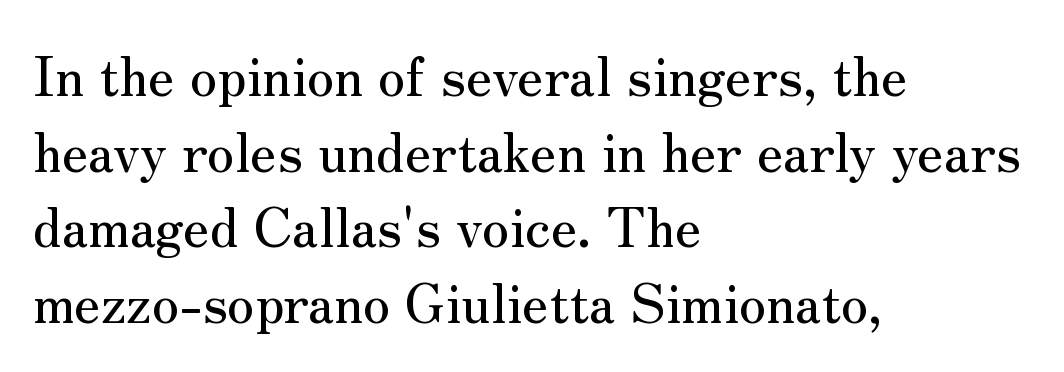
The image shows 54 px serif type, upright; set left-aligned, normal line spacing (1.4x), normal letter spacing, not underlined; medium stroke contrast and a small x-height.
